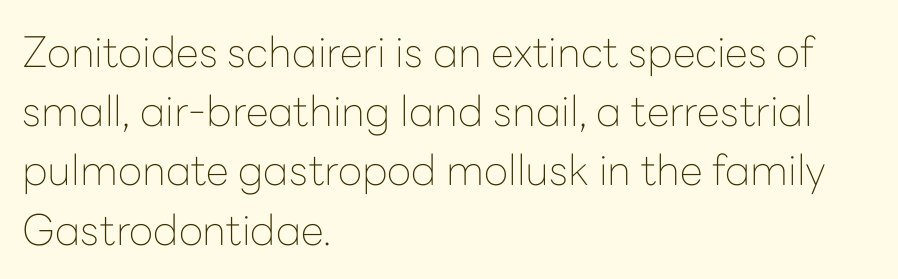
Q: Is the text bold? A: No.
Q: Is the text italic (slanted)? A: No, it is upright.
Q: Is the typeface a serif or a sans-serif typeface? A: Sans-serif.
Q: Is the text underlined? A: No.
Q: How is the paragraph aligned? A: Left-aligned.
Q: Is the spacing between letters normal or unusually wide? A: Normal.
Q: Is the spacing between lines tight, normal or loose? A: Normal.
Q: Width (condensed, normal, or wide)? A: Normal.
Q: Stroke contrast? A: Low.
Q: x-height? A: Medium.
Q: Monospaced? A: No.
